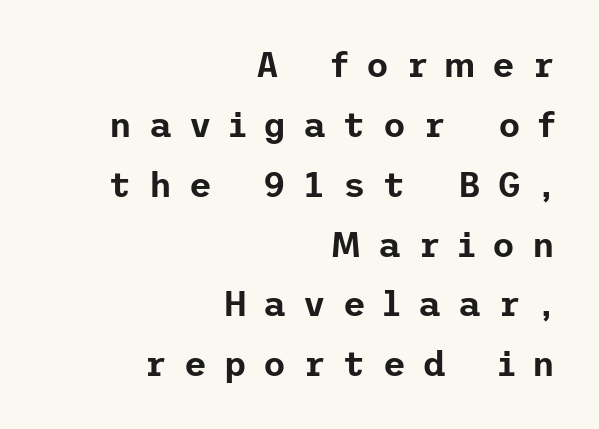
The ragged edge is on the left, which tells us the setting is flush right. Characters remain perfectly vertical along every line. The strip under each line holds only bare page. Observe the wide spacing: letters keep a clear distance from each other.
